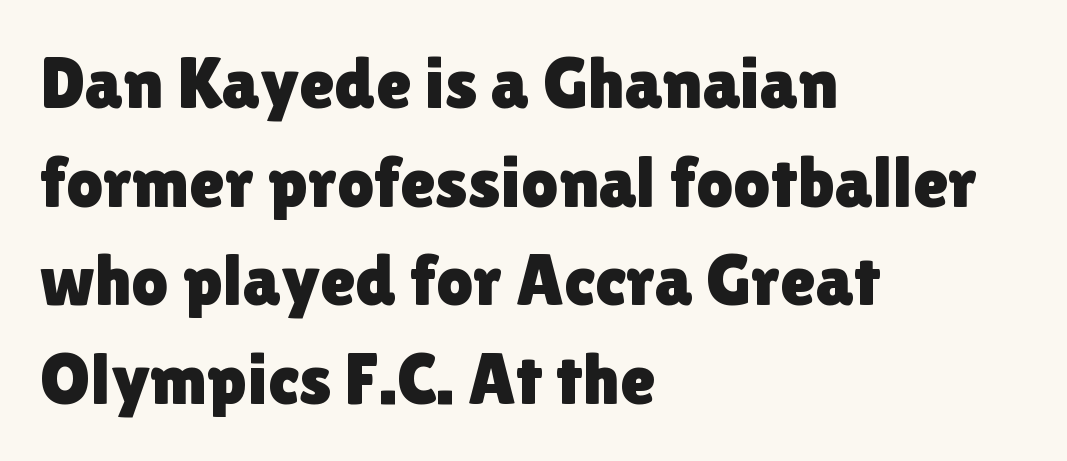
Just letters on the line, the space beneath them empty. Leading: standard. The paragraph has a hard left edge and a soft right edge. The text was rendered using a sans face with plain stroke endings.
